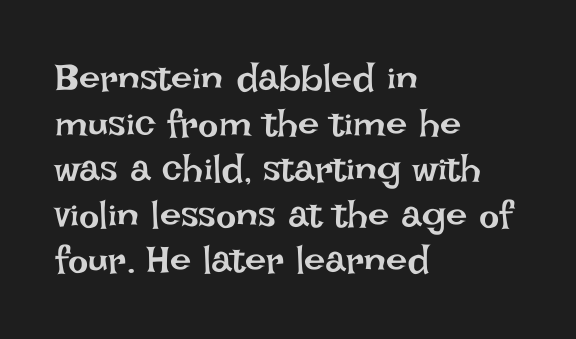
{"italic": "no", "bold": "no", "weight": "regular", "width": "normal", "stroke_contrast": "low", "x_height": "large", "monospaced": "no", "underline": "no", "align": "left", "line_spacing_ratio": 1.2, "letter_spacing": "normal", "letter_spacing_em": 0.0, "glyph_px": 38}
